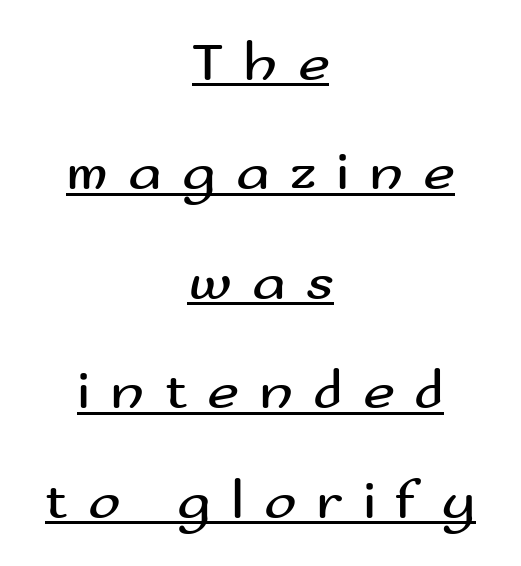
Q: Is the text bold? A: No.
Q: Is the text italic (slanted)? A: No, it is upright.
Q: Is the typeface a serif or a sans-serif typeface? A: Sans-serif.
Q: Is the text underlined? A: Yes.
Q: How is the paragraph aligned? A: Centered.
Q: Is the spacing between letters normal or unusually wide? A: Unusually wide.
Q: Is the spacing between lines tight, normal or loose? A: Loose.
Q: Width (condensed, normal, or wide)? A: Wide.
Q: Stroke contrast? A: Medium.
Q: x-height? A: Small.
Q: Monospaced? A: No.
